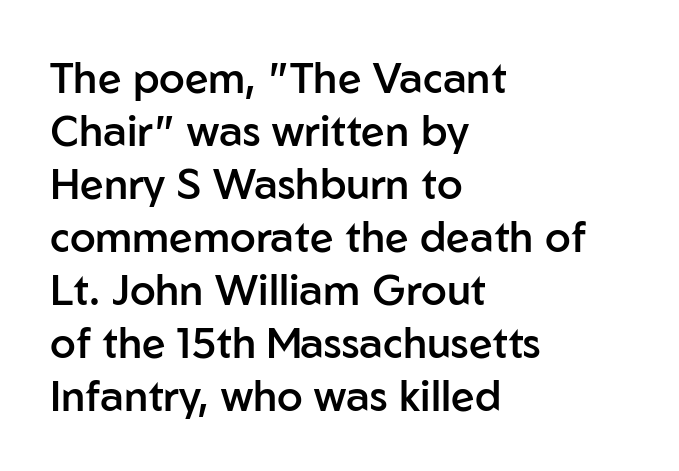
Caption: semibold face, moderately heavy strokes. Leading matches the norm, producing a regular column. Do the letters lean? They stand straight. The passage shown is typeset with a sans-serif family.
